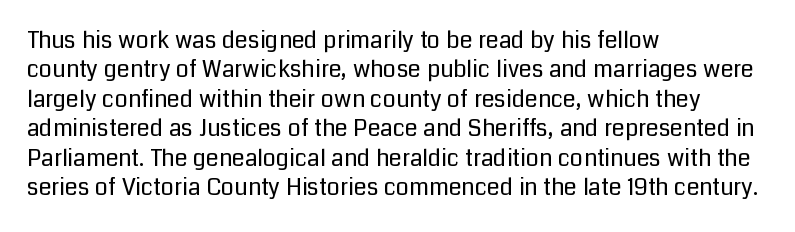
The image shows 23 px text type, upright; set left-aligned, normal line spacing (1.28x), normal letter spacing, not underlined.
